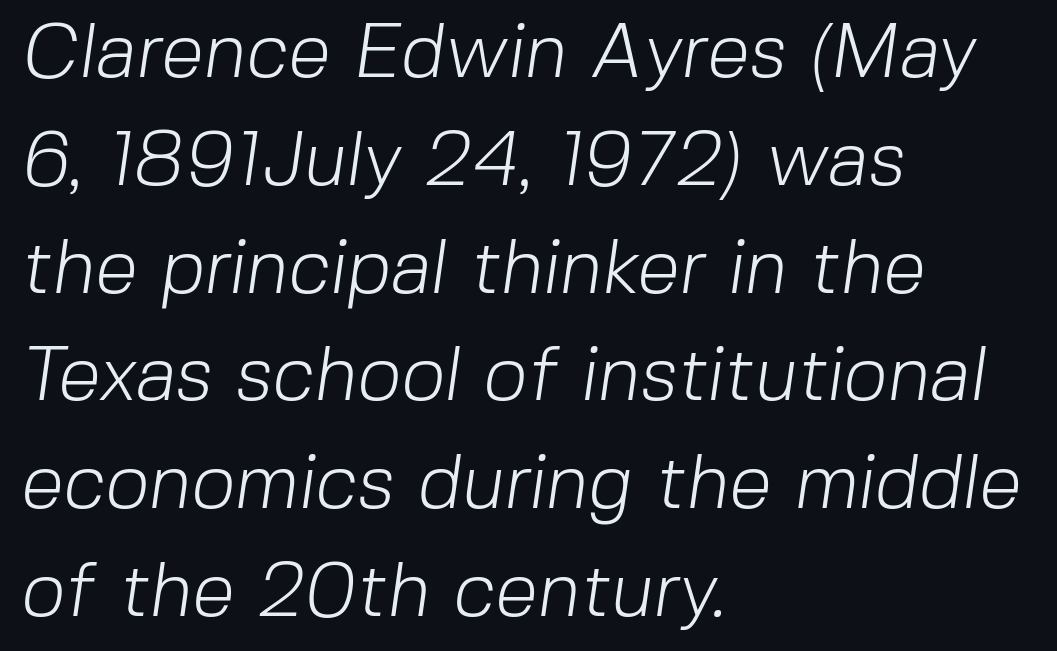
Q: Is the text bold? A: No.
Q: Is the typeface a serif or a sans-serif typeface? A: Sans-serif.
Q: Is the text underlined? A: No.
Q: How is the paragraph aligned? A: Left-aligned.
Q: Is the spacing between letters normal or unusually wide? A: Normal.
Q: Is the spacing between lines tight, normal or loose? A: Normal.
Q: Width (condensed, normal, or wide)? A: Normal.
Q: Stroke contrast? A: Low.
Q: x-height? A: Medium.
Q: Monospaced? A: No.
